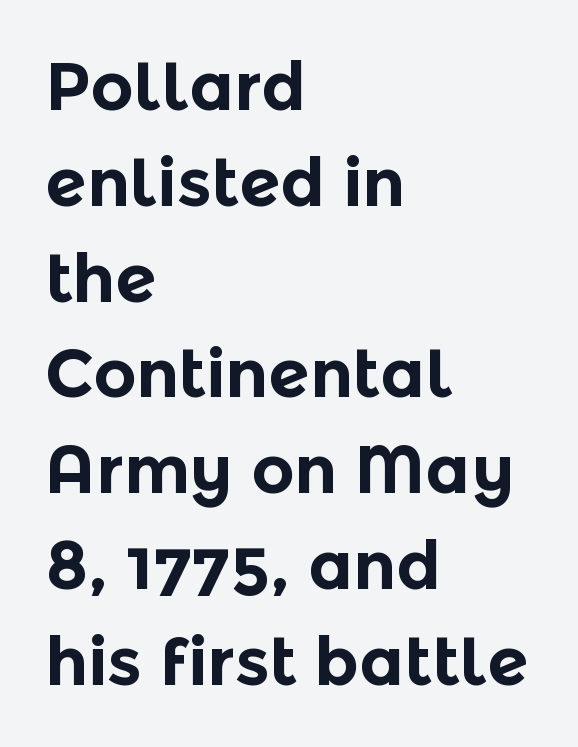
{"serif": "no", "italic": "no", "bold": "yes", "weight": "bold", "width": "normal", "x_height": "medium", "monospaced": "no", "underline": "no", "align": "left", "line_spacing": "normal", "line_spacing_ratio": 1.43, "letter_spacing": "normal", "letter_spacing_em": 0.0, "glyph_px": 67}
